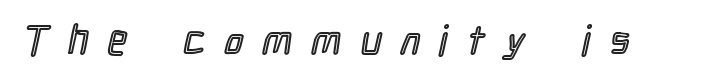
Q: Is the text italic (slanted)? A: Yes.
Q: Is the text underlined? A: No.
Q: Is the spacing between letters normal or unusually wide? A: Unusually wide.
Q: Width (condensed, normal, or wide)? A: Condensed.
Q: x-height? A: Medium.
Q: Monospaced? A: No.
